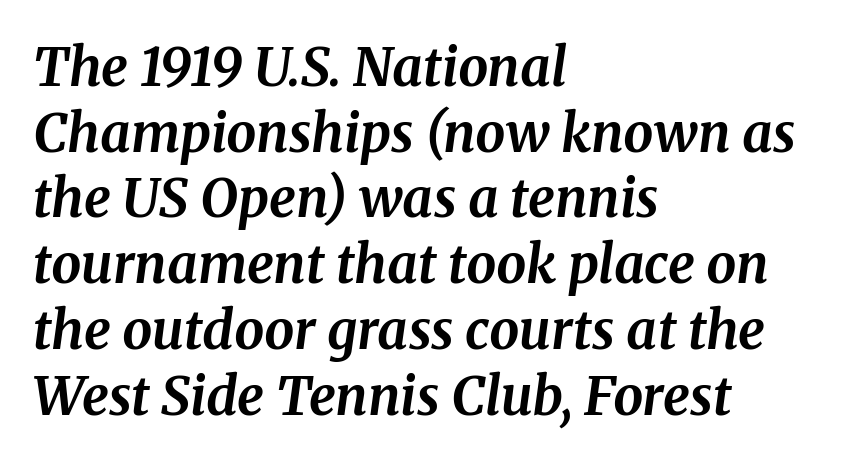
A typesetter would mark this as italic. Compared with typical body copy, the letter spacing here is the same. Summary of weight: heavy, a full bold. Glance below the letters and you will spot only blank space.
